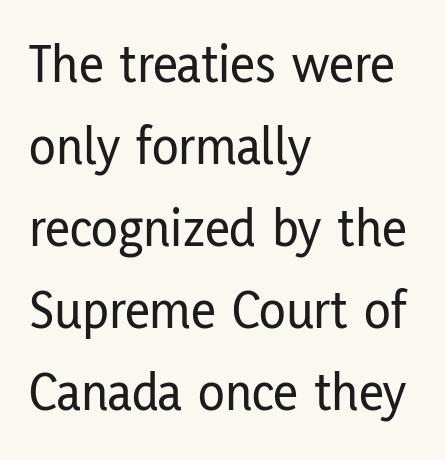
Q: Is the text italic (slanted)? A: No, it is upright.
Q: Is the typeface a serif or a sans-serif typeface? A: Sans-serif.
Q: Is the text underlined? A: No.
Q: How is the paragraph aligned? A: Left-aligned.
Q: Is the spacing between letters normal or unusually wide? A: Normal.
Q: Is the spacing between lines tight, normal or loose? A: Normal.
Q: Width (condensed, normal, or wide)? A: Condensed.
Q: Stroke contrast? A: Low.
Q: x-height? A: Medium.
Q: Monospaced? A: No.
